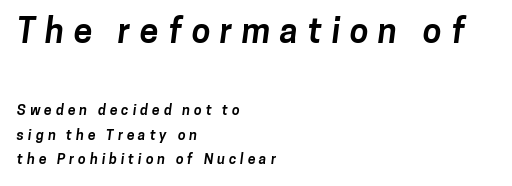
The image shows 34 px bold sans-serif type; set left-aligned, line spacing 1.76x, unusually wide letter spacing (+0.28 em), not underlined; the first (top) block is 2.43x larger; low stroke contrast and a medium x-height.
